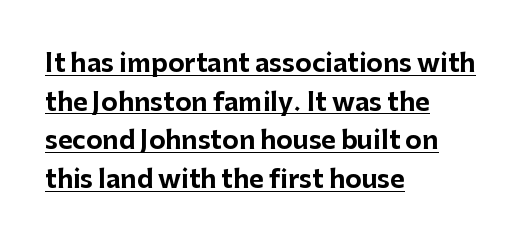
Every letter is thick-stroked: bold, no question. You can see a thin bar hugging the bottom of the glyphs. If you measured baseline to baseline, you'd find a middling distance. These lines stack with their left ends in a neat column.
